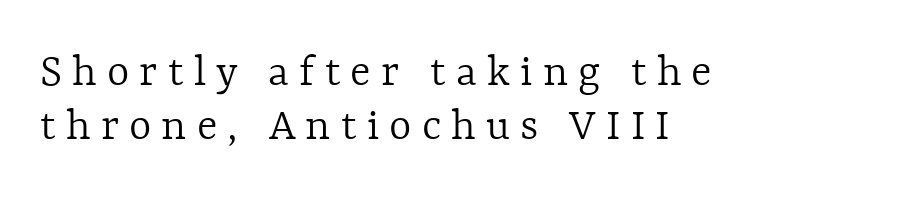
Horizontal alignment here is leftward, the default for most running prose. There is plenty of visible air inserted between adjacent glyphs. Proportional: the letters do not fall into vertical columns. The specimen omits any rule beneath the text block's lines. Does the lettering tilt? It doesn't — this is upright. No chunkiness to these letters — they're not bold.
